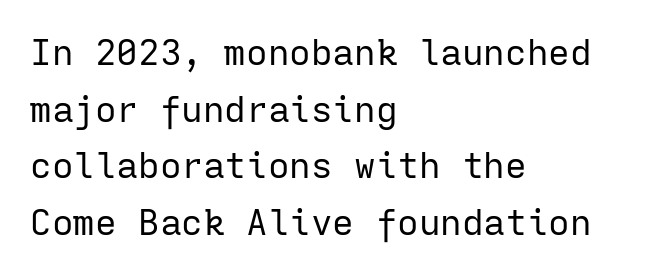
The image shows 36 px regular-weight sans-serif type, upright, monospaced; set left-aligned, normal line spacing (1.57x), normal letter spacing, not underlined; low stroke contrast and a medium x-height.
